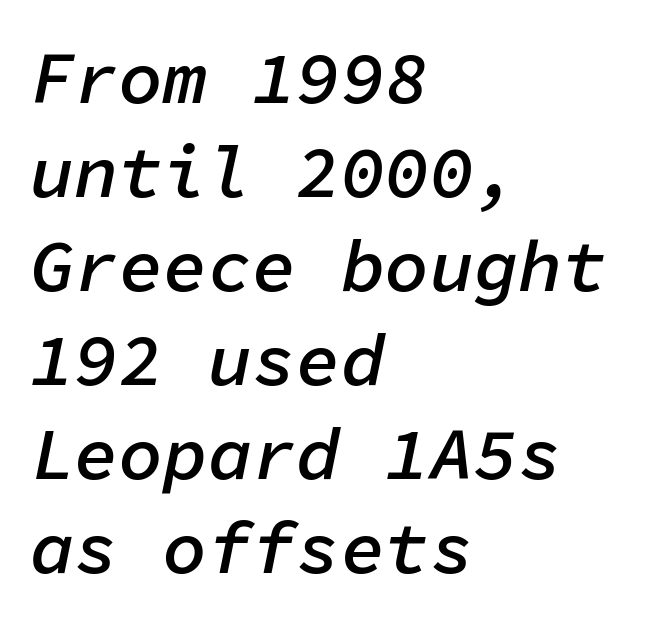
Q: Is the text bold? A: Semi-bold.
Q: Is the text italic (slanted)? A: Yes, it leans right by about 11 degrees.
Q: Is the text underlined? A: No.
Q: How is the paragraph aligned? A: Left-aligned.
Q: Is the spacing between letters normal or unusually wide? A: Normal.
Q: Is the spacing between lines tight, normal or loose? A: Normal.
Q: Width (condensed, normal, or wide)? A: Normal.
Q: Stroke contrast? A: Low.
Q: x-height? A: Medium.
Q: Monospaced? A: Yes.
